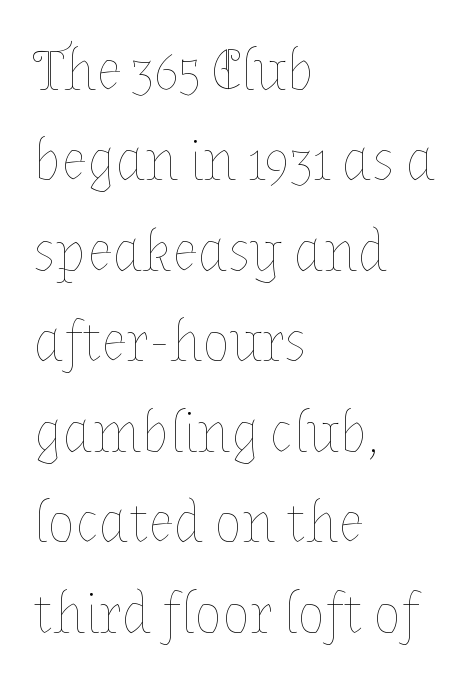
{"italic": "no", "bold": "no", "weight": "thin", "width": "normal", "stroke_contrast": "low", "x_height": "medium", "monospaced": "no", "underline": "no", "align": "left", "line_spacing": "normal", "line_spacing_ratio": 1.56, "letter_spacing": "normal", "letter_spacing_em": 0.0, "glyph_px": 58}
